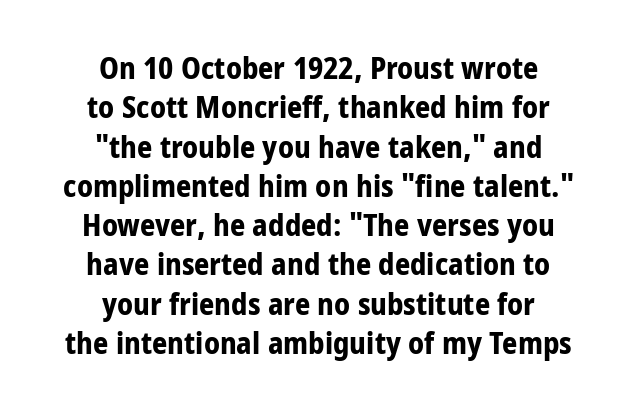
Any mark beneath the type? The region is blank. The paragraph has two soft edges and a firm central axis. Compared with typical body copy, the letter spacing here is the same. Unlike a traditional serif, this face leaves its strokes unadorned.
